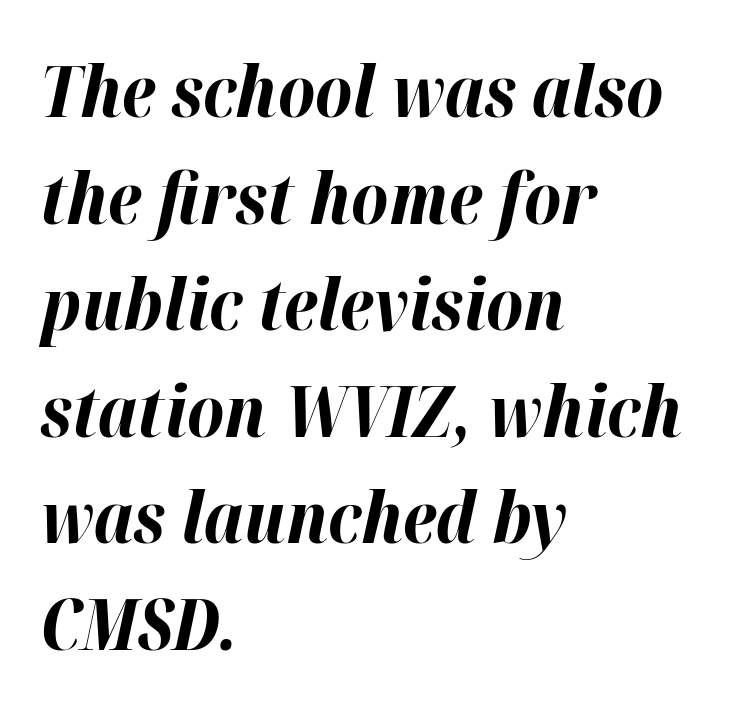
What's the leading like? Ordinary, nothing unusual. The sample has been set heavy, in full bold. The paragraph shown leans on its left margin. The foot of each line stays bare and open.
